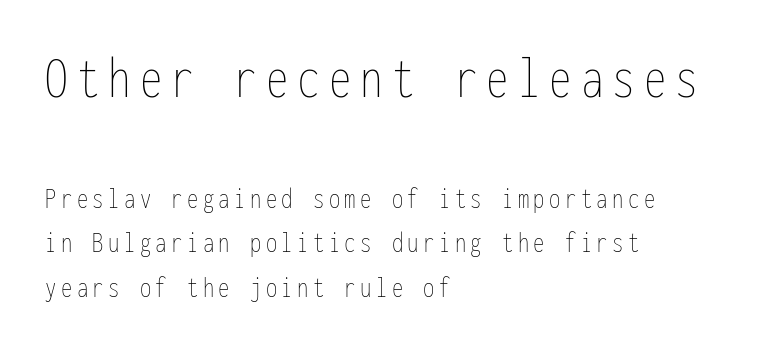
The string is rendered with underlining switched off. This sample uses an upright cut, with every glyph sitting square on the baseline. Line starts are locked; line ends wander. Is this a fixed-width face? Yes — each glyph sits in an identical cell. The space between consecutive lines is moderate.
